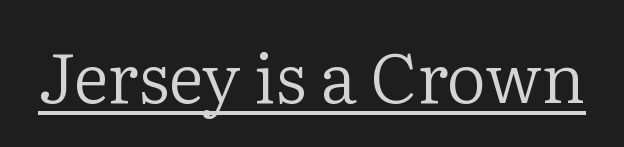
Q: Is the text bold? A: No.
Q: Is the text italic (slanted)? A: No, it is upright.
Q: Is the typeface a serif or a sans-serif typeface? A: Serif.
Q: Is the text underlined? A: Yes.
Q: Is the spacing between letters normal or unusually wide? A: Normal.
Q: Width (condensed, normal, or wide)? A: Normal.
Q: Stroke contrast? A: Low.
Q: x-height? A: Medium.
Q: Monospaced? A: No.
